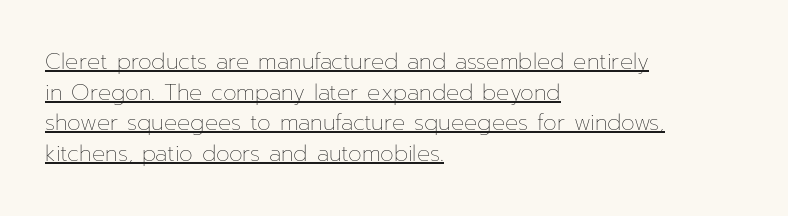
The font is comparable to plain body text, perhaps lighter. A baseline rule has been typeset under these characters. A classic flush-left, rag-right setting is used for this passage. A normal amount of white space separates one row of letters from the next. Students, note that the glyphs here touch the page at normal intervals. Italic: no, the glyphs are upright roman.
